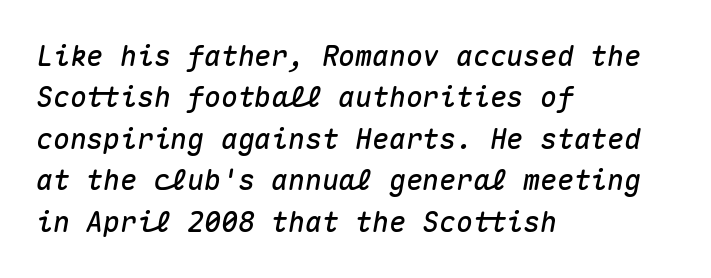
Q: Is the text italic (slanted)? A: Yes, it leans right by about 10 degrees.
Q: Is the text underlined? A: No.
Q: How is the paragraph aligned? A: Left-aligned.
Q: Is the spacing between letters normal or unusually wide? A: Normal.
Q: Is the spacing between lines tight, normal or loose? A: Normal.
Q: Width (condensed, normal, or wide)? A: Normal.
Q: Stroke contrast? A: Medium.
Q: x-height? A: Medium.
Q: Monospaced? A: Yes.
